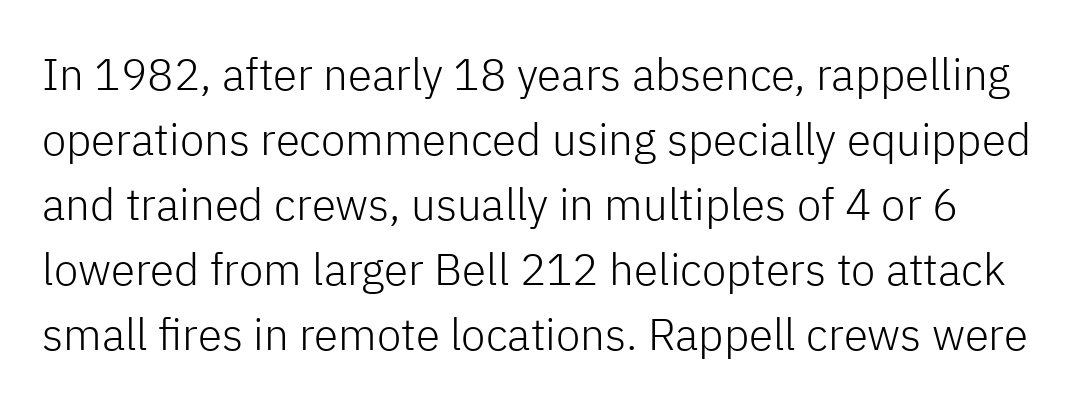
Q: Is the text bold? A: No.
Q: Is the text italic (slanted)? A: No, it is upright.
Q: Is the typeface a serif or a sans-serif typeface? A: Sans-serif.
Q: Is the text underlined? A: No.
Q: Is the spacing between letters normal or unusually wide? A: Normal.
Q: Is the spacing between lines tight, normal or loose? A: Normal.
Q: Width (condensed, normal, or wide)? A: Normal.
Q: Stroke contrast? A: Low.
Q: x-height? A: Medium.
Q: Monospaced? A: No.
